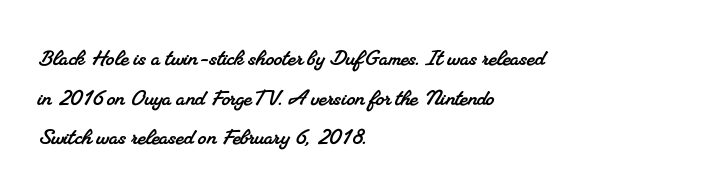
Q: Is the text underlined? A: No.
Q: How is the paragraph aligned? A: Left-aligned.
Q: Is the spacing between letters normal or unusually wide? A: Normal.
Q: Is the spacing between lines tight, normal or loose? A: Normal.
